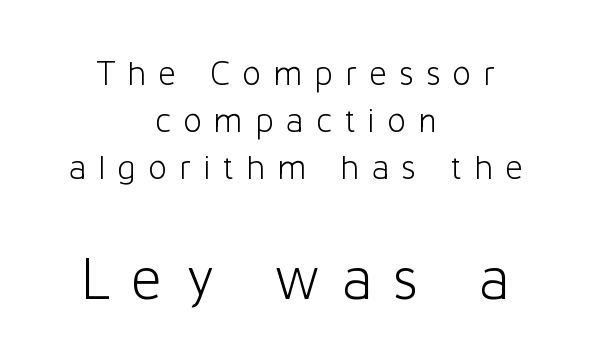
The image shows 61 px light sans-serif type, upright; set centered, normal line spacing (1.34x), unusually wide letter spacing (+0.34 em), not underlined; the second (bottom) block is 1.74x larger; low stroke contrast and a medium x-height.
